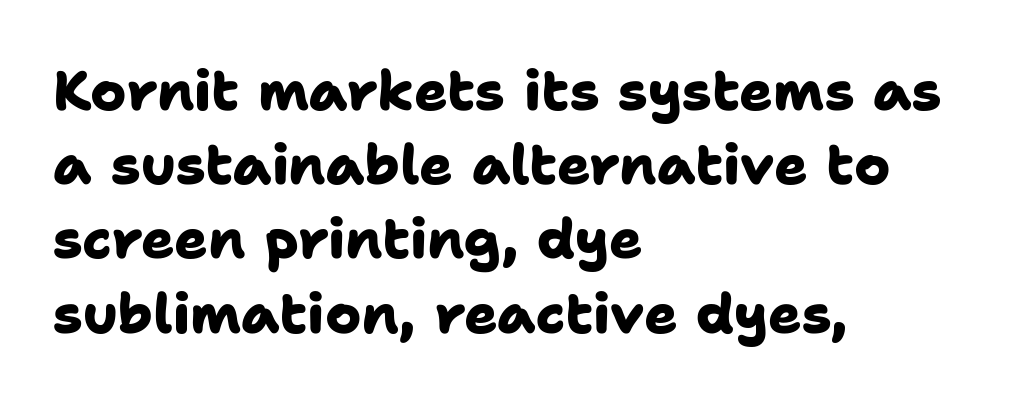
The compositor pushed each line to the left boundary. A normal amount of white space separates one row of letters from the next. A typesetter would call this proportional, since set widths differ per character. These lines are composed in type without serifs. The letters sit at their default tracking, neither squeezed nor spread. Descender tails drop into unmarked territory.
